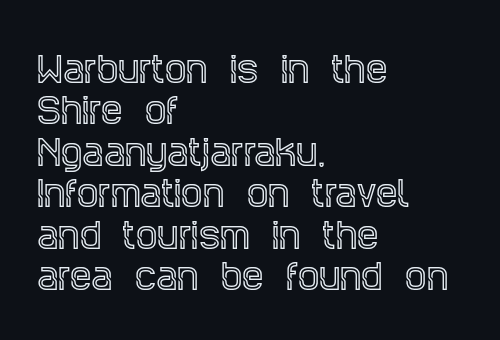
The image shows 34 px condensed serif type, upright; set left-aligned, line spacing 1.22x, normal letter spacing, not underlined; a large x-height.
